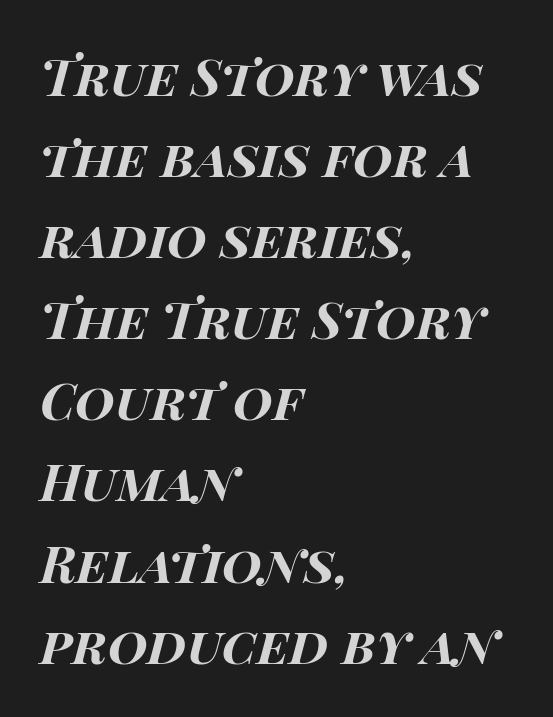
{"italic": "yes", "lean": "right", "slant_degrees": 14, "bold": "yes", "weight": "bold", "width": "wide", "stroke_contrast": "high", "x_height": "large", "monospaced": "no", "underline": "no", "align": "left", "line_spacing": "normal", "line_spacing_ratio": 1.59, "letter_spacing": "normal", "letter_spacing_em": 0.0, "glyph_px": 51}
